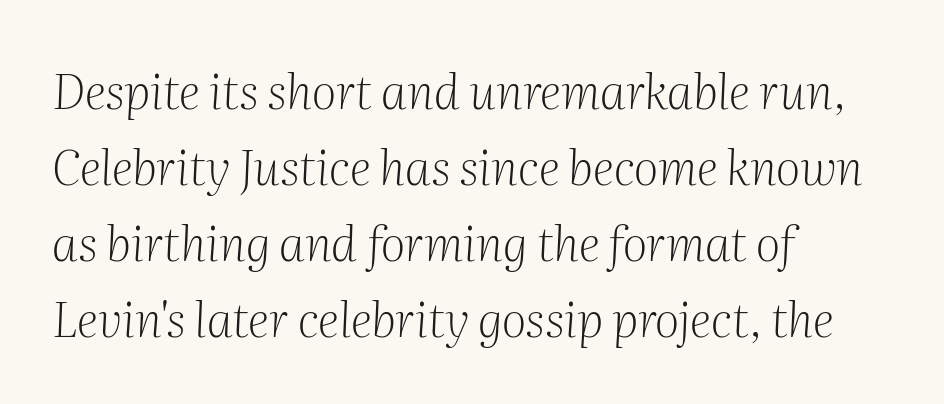
Q: Is the text bold? A: No.
Q: Is the text italic (slanted)? A: Yes, it leans right by about 2 degrees.
Q: Is the typeface a serif or a sans-serif typeface? A: Serif.
Q: Is the text underlined? A: No.
Q: How is the paragraph aligned? A: Left-aligned.
Q: Is the spacing between letters normal or unusually wide? A: Normal.
Q: Is the spacing between lines tight, normal or loose? A: Normal.
Q: Width (condensed, normal, or wide)? A: Normal.
Q: Stroke contrast? A: Medium.
Q: x-height? A: Medium.
Q: Monospaced? A: No.
